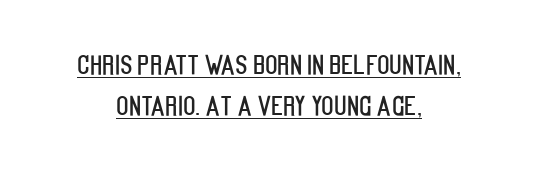
The image shows 26 px text type, upright; set centered, normal line spacing (1.58x), normal letter spacing, underlined.
